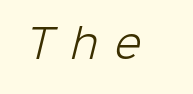
The image shows 39 px light sans-serif type; set unusually wide letter spacing (+0.44 em), not underlined; low stroke contrast and a medium x-height.
